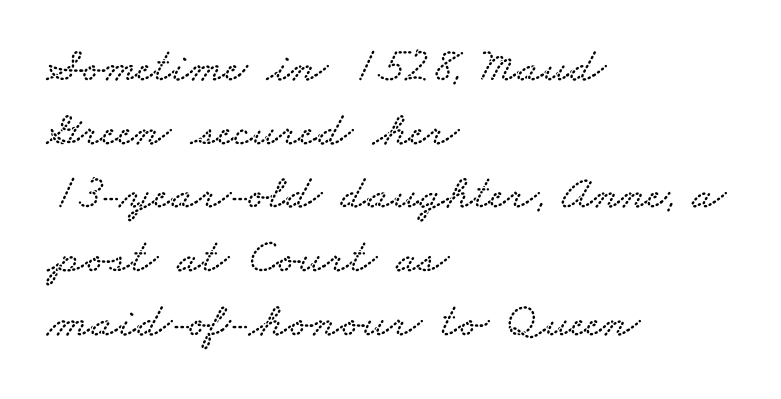
{"serif": "yes", "width": "wide", "stroke_contrast": "low", "x_height": "small", "monospaced": "no", "underline": "no", "align": "left", "line_spacing": "normal", "line_spacing_ratio": 1.3, "letter_spacing": "normal", "letter_spacing_em": 0.0, "glyph_px": 49}
